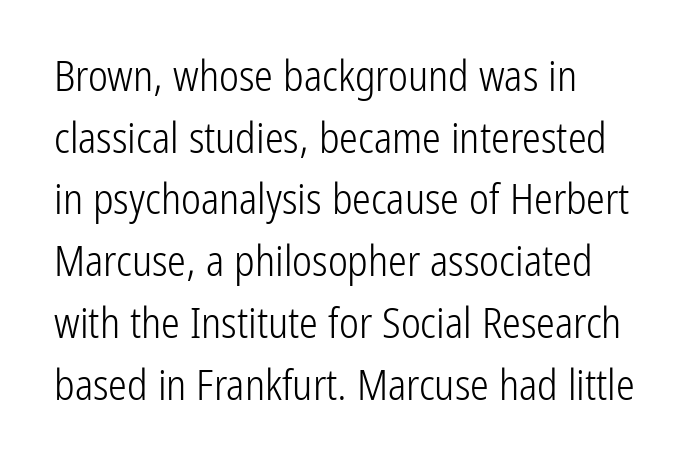
The image shows 42 px light, condensed sans-serif type, upright; set left-aligned, normal line spacing (1.47x), normal letter spacing, not underlined; low stroke contrast and a medium x-height.
